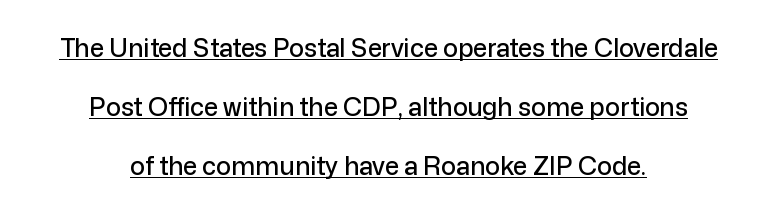
Letter spacing: default. The sample's only ornament is a line tracing under the words. How would I describe the line gaps? Wide and relaxed. The lines in this sample share a center point and differ in where they start and stop. Tall strokes in this sample are plumb rather than angled.
